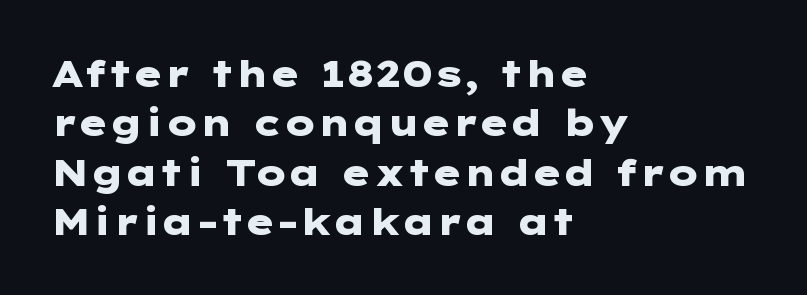
{"serif": "no", "italic": "no", "bold": "yes", "weight": "heavy", "width": "wide", "stroke_contrast": "low", "x_height": "medium", "underline": "no", "align": "left", "line_spacing": "normal", "line_spacing_ratio": 1.37, "letter_spacing": "normal", "letter_spacing_em": 0.0, "glyph_px": 36}
